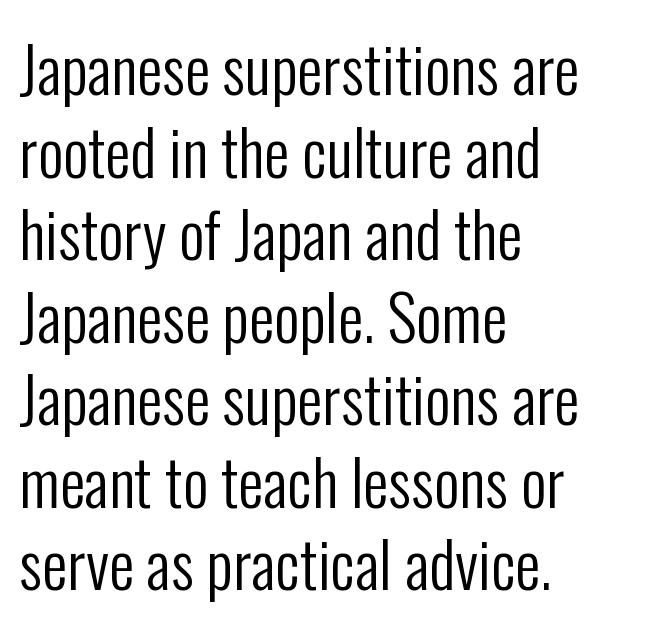
The image shows 63 px regular-weight, condensed sans-serif type, upright; set left-aligned, normal line spacing (1.31x), normal letter spacing, not underlined; low stroke contrast and a medium x-height.
